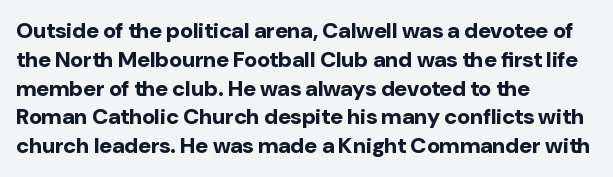
The rows are spaced the way most documents space them. Its strokes are broad and dark, the hallmark of bold type. Posture: upright roman. A bare baseline throughout the passage.
